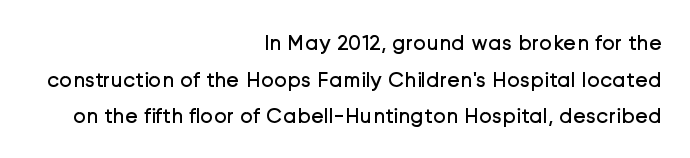
Unmarked baselines from the first word to the last. Caption: multi-line text, flush right, ragged left. A typesetter would mark this as roman, not italic. On a weight scale, this lands at 450 or below. Notice how descenders clear the ascenders below comfortably — that's standard leading.
